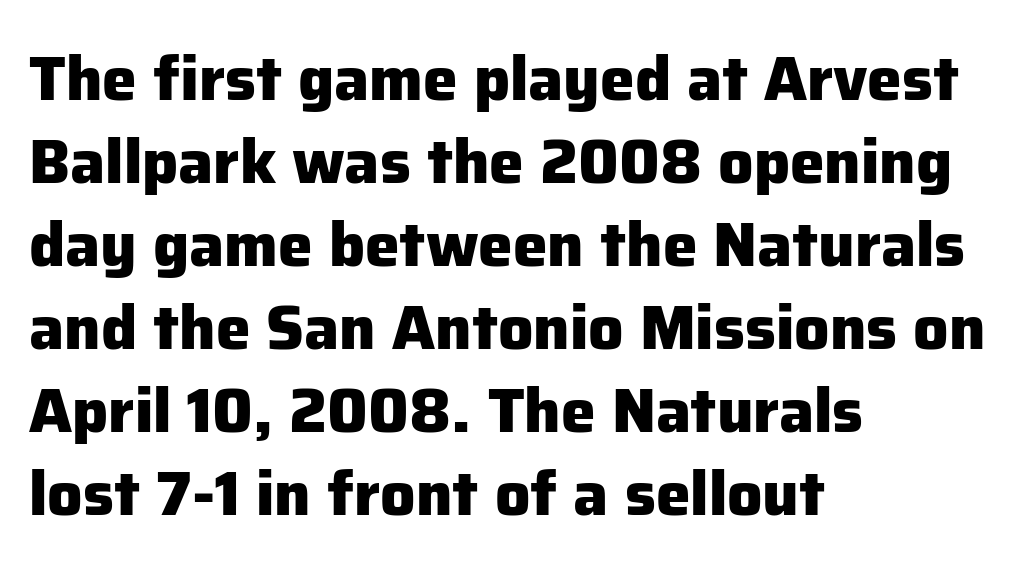
The image shows 62 px heavy sans-serif type, upright; set left-aligned, normal line spacing (1.34x), normal letter spacing, not underlined; low stroke contrast and a medium x-height.
